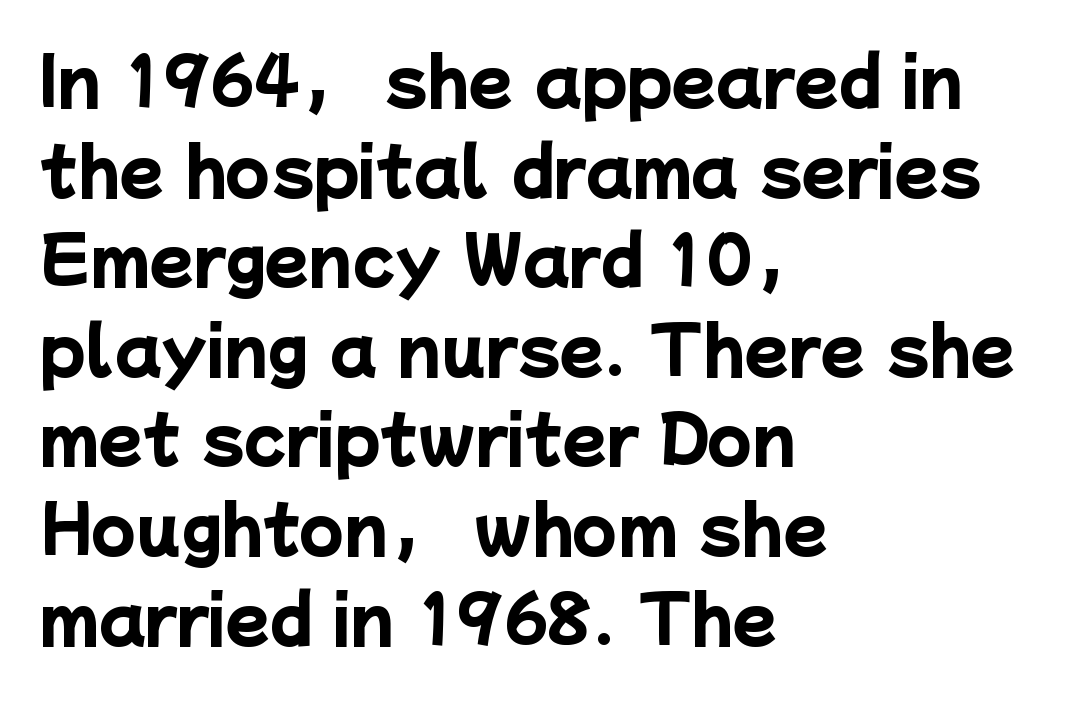
{"serif": "no", "bold": "yes", "weight": "heavy", "width": "normal", "stroke_contrast": "low", "x_height": "medium", "monospaced": "no", "underline": "no", "align": "left", "line_spacing": "normal", "line_spacing_ratio": 1.4, "letter_spacing": "normal", "letter_spacing_em": 0.0, "glyph_px": 64}
